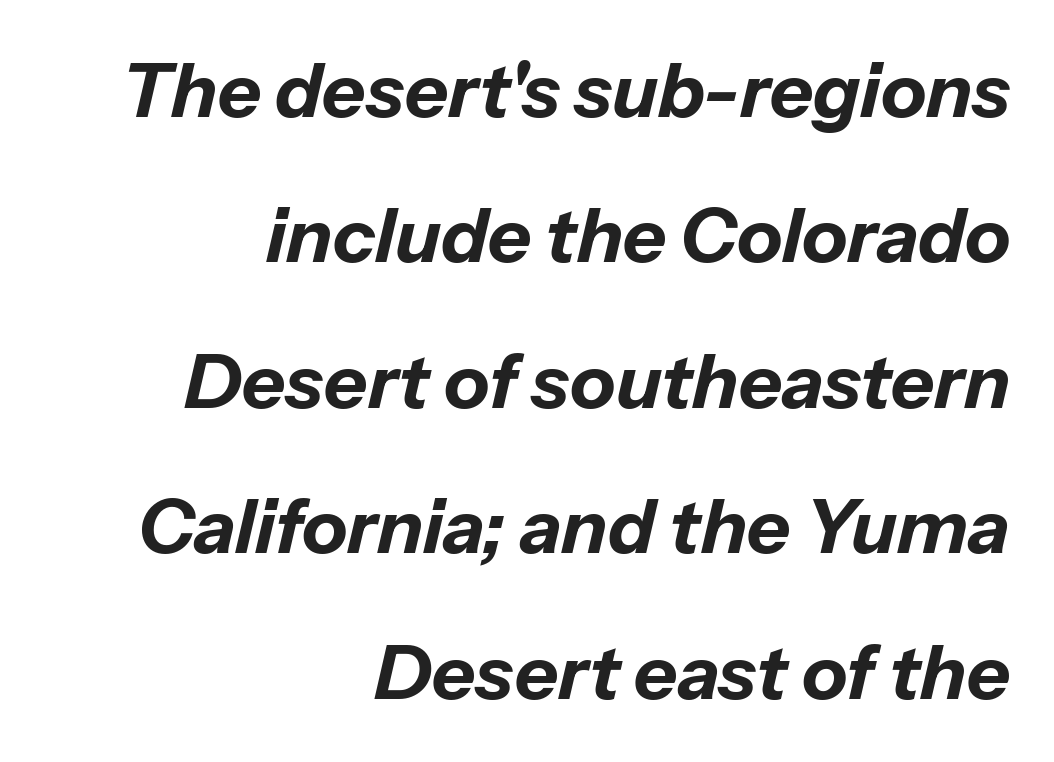
{"italic": "yes", "lean": "right", "slant_degrees": 13, "bold": "yes", "weight": "bold", "width": "normal", "stroke_contrast": "low", "x_height": "medium", "monospaced": "no", "underline": "no", "align": "right", "line_spacing": "loose", "line_spacing_ratio": 1.94, "letter_spacing": "normal", "letter_spacing_em": 0.0, "glyph_px": 75}
